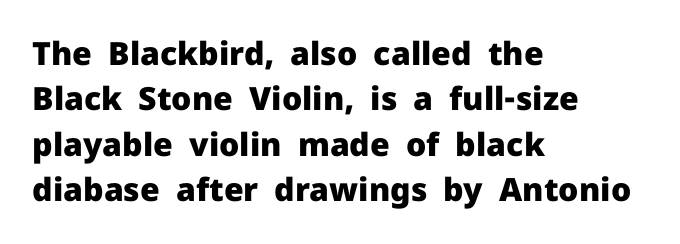
Q: Is the text bold? A: Yes.
Q: Is the text italic (slanted)? A: No, it is upright.
Q: Is the typeface a serif or a sans-serif typeface? A: Sans-serif.
Q: Is the text underlined? A: No.
Q: How is the paragraph aligned? A: Left-aligned.
Q: Is the spacing between letters normal or unusually wide? A: Normal.
Q: Is the spacing between lines tight, normal or loose? A: Normal.
Q: Width (condensed, normal, or wide)? A: Normal.
Q: Stroke contrast? A: Low.
Q: x-height? A: Medium.
Q: Monospaced? A: No.
